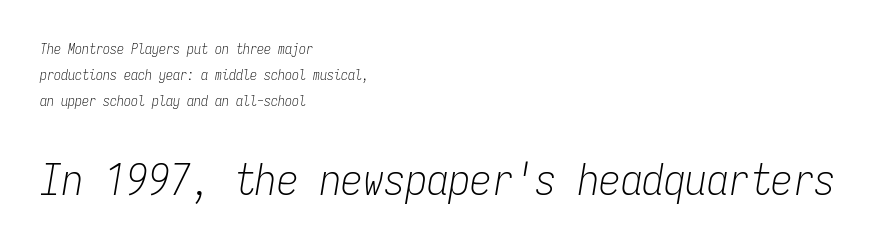
Q: Is the text bold? A: No.
Q: Is the text italic (slanted)? A: Yes, it leans right by about 9 degrees.
Q: Is the text underlined? A: No.
Q: How is the paragraph aligned? A: Left-aligned.
Q: Is the spacing between letters normal or unusually wide? A: Normal.
Q: Which block of text is set in a larger size, the first (top) or the second (bottom)? A: The second (bottom) one.
Q: Width (condensed, normal, or wide)? A: Condensed.
Q: Stroke contrast? A: Low.
Q: x-height? A: Medium.
Q: Monospaced? A: Yes.
